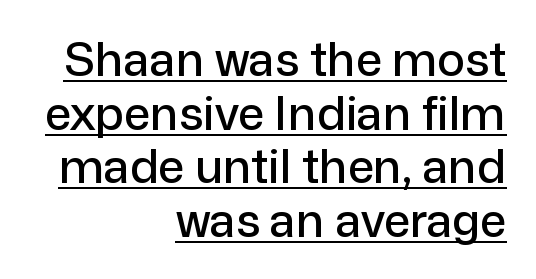
Characters remain perfectly vertical along every line. Type style note: lacks serifs. One-word summary of the alignment: right. Underlining? Definitely there.
